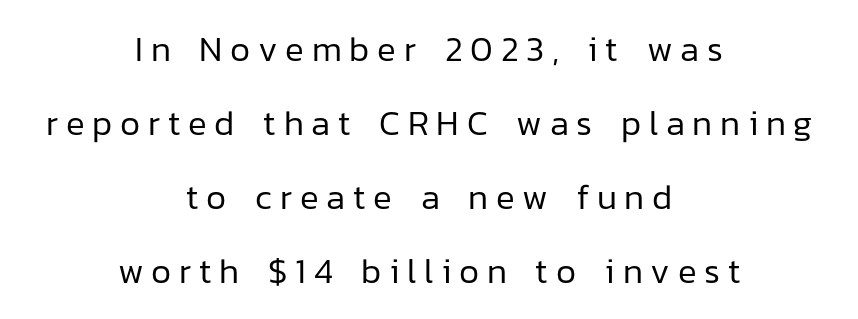
The letters advance in unequal steps, a hallmark of proportional type. Bare-footed words on every line. A quiet, ordinary-to-light weight characterises the typeface. Horizontal alignment here is central, giving a formal, balanced look. The passage shown is typeset with a sans-serif family.
